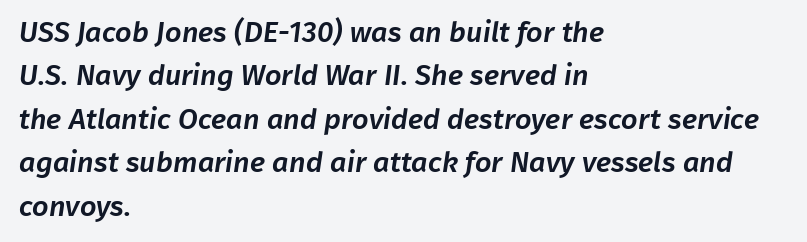
{"serif": "no", "width": "normal", "stroke_contrast": "low", "x_height": "medium", "monospaced": "no", "underline": "no", "align": "left", "line_spacing": "normal", "line_spacing_ratio": 1.5, "letter_spacing": "normal", "letter_spacing_em": 0.0, "glyph_px": 29}
